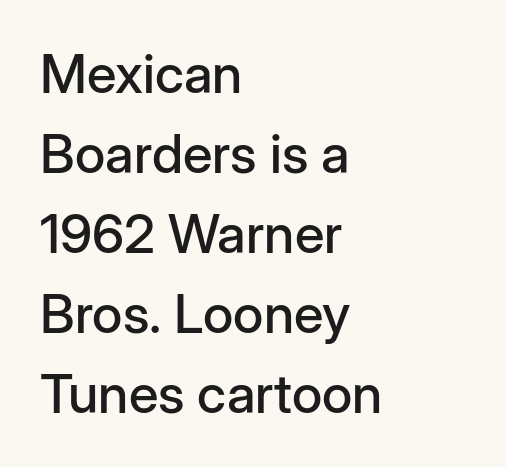
Q: Is the text italic (slanted)? A: No, it is upright.
Q: Is the typeface a serif or a sans-serif typeface? A: Sans-serif.
Q: Is the text underlined? A: No.
Q: How is the paragraph aligned? A: Left-aligned.
Q: Is the spacing between letters normal or unusually wide? A: Normal.
Q: Is the spacing between lines tight, normal or loose? A: Normal.
Q: Width (condensed, normal, or wide)? A: Normal.
Q: Stroke contrast? A: Low.
Q: x-height? A: Medium.
Q: Monospaced? A: No.
